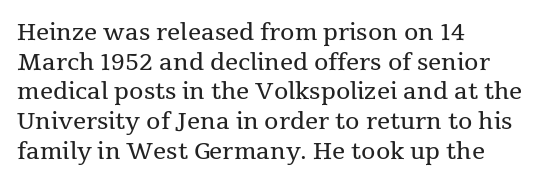
The image shows 23 px text type, upright; set left-aligned, normal line spacing (1.29x), normal letter spacing, not underlined.
